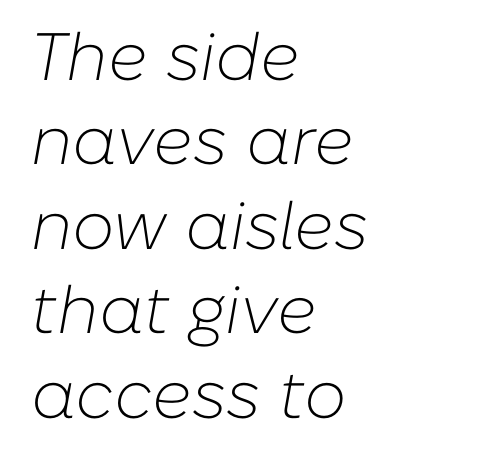
The image shows 67 px light type, italic (leaning right); set left-aligned, normal line spacing (1.26x), normal letter spacing, not underlined; low stroke contrast and a medium x-height.
